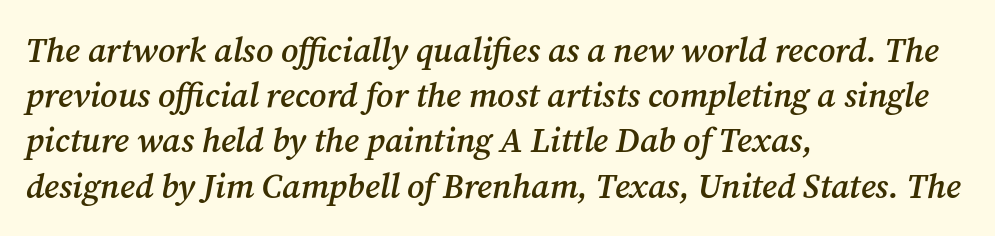
Q: Is the text bold? A: Semi-bold.
Q: Is the text italic (slanted)? A: Yes, it leans right by about 12 degrees.
Q: Is the typeface a serif or a sans-serif typeface? A: Serif.
Q: Is the text underlined? A: No.
Q: How is the paragraph aligned? A: Left-aligned.
Q: Is the spacing between letters normal or unusually wide? A: Normal.
Q: Is the spacing between lines tight, normal or loose? A: Normal.
Q: Width (condensed, normal, or wide)? A: Normal.
Q: Stroke contrast? A: Medium.
Q: x-height? A: Medium.
Q: Monospaced? A: No.
